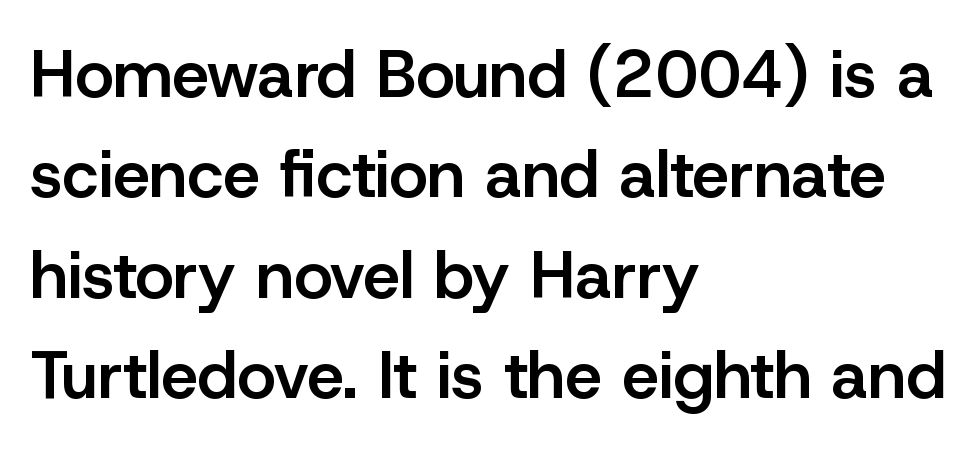
Q: Is the text bold? A: Semi-bold.
Q: Is the text italic (slanted)? A: No, it is upright.
Q: Is the typeface a serif or a sans-serif typeface? A: Sans-serif.
Q: Is the text underlined? A: No.
Q: How is the paragraph aligned? A: Left-aligned.
Q: Is the spacing between letters normal or unusually wide? A: Normal.
Q: Is the spacing between lines tight, normal or loose? A: Normal.
Q: Width (condensed, normal, or wide)? A: Normal.
Q: Stroke contrast? A: Low.
Q: x-height? A: Medium.
Q: Monospaced? A: No.
